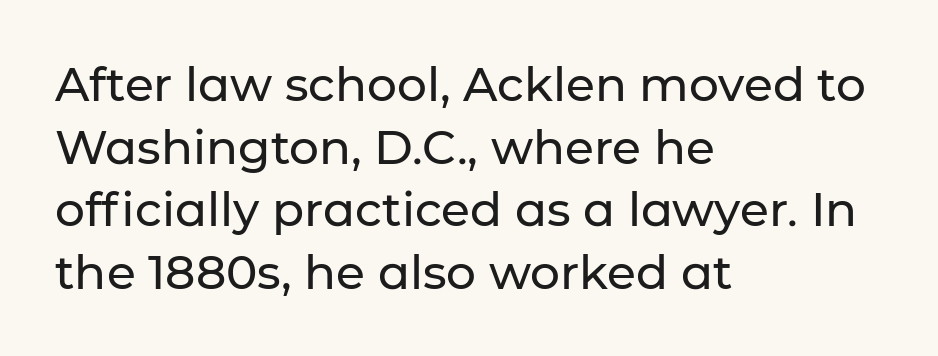
Q: Is the text italic (slanted)? A: No, it is upright.
Q: Is the typeface a serif or a sans-serif typeface? A: Sans-serif.
Q: Is the text underlined? A: No.
Q: How is the paragraph aligned? A: Left-aligned.
Q: Is the spacing between letters normal or unusually wide? A: Normal.
Q: Is the spacing between lines tight, normal or loose? A: Normal.
Q: Width (condensed, normal, or wide)? A: Normal.
Q: Stroke contrast? A: Low.
Q: x-height? A: Medium.
Q: Monospaced? A: No.
